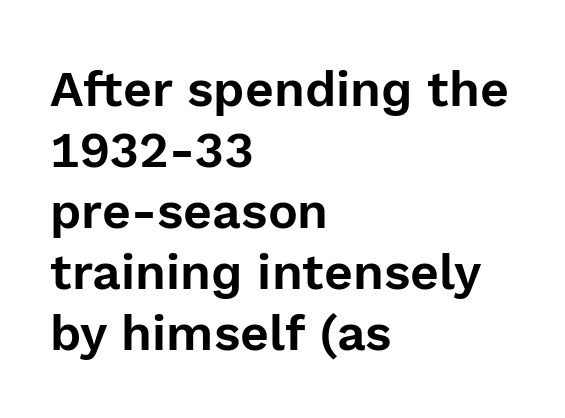
The image shows 50 px sans-serif type, upright; set left-aligned, line spacing 1.22x, normal letter spacing, not underlined; a medium x-height.
